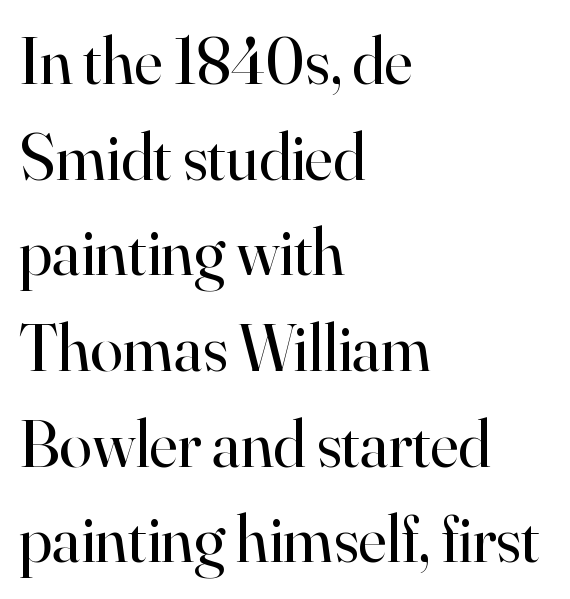
{"serif": "yes", "italic": "no", "bold": "no", "weight": "regular", "width": "normal", "stroke_contrast": "high", "x_height": "small", "monospaced": "no", "underline": "no", "align": "left", "line_spacing": "normal", "line_spacing_ratio": 1.45, "letter_spacing": "normal", "letter_spacing_em": 0.0, "glyph_px": 66}
